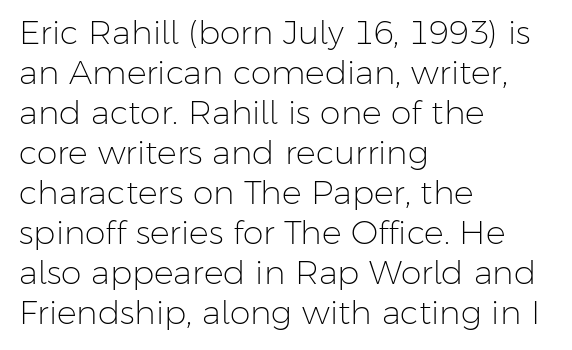
The image shows 33 px light sans-serif type, upright; set left-aligned, line spacing 1.21x, normal letter spacing, not underlined; low stroke contrast and a medium x-height.
